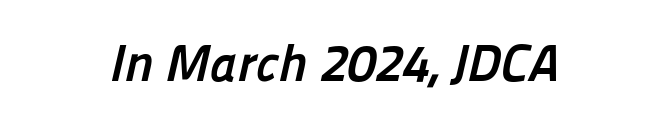
The image shows 52 px semibold sans-serif type; set normal letter spacing, not underlined; low stroke contrast and a medium x-height.
